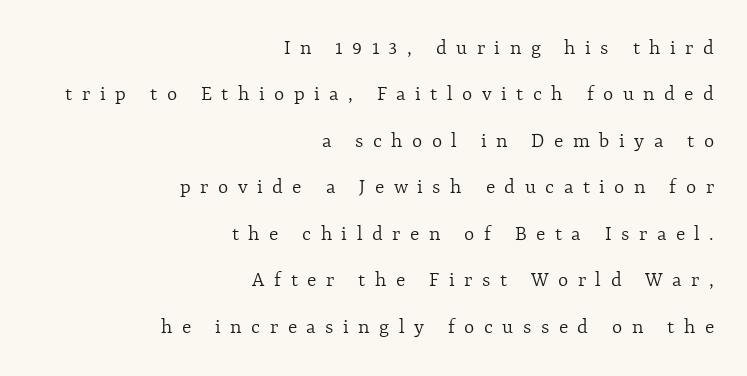
Q: Is the text bold? A: No.
Q: Is the text italic (slanted)? A: No, it is upright.
Q: Is the text underlined? A: No.
Q: How is the paragraph aligned? A: Right-aligned.
Q: Is the spacing between letters normal or unusually wide? A: Unusually wide.
Q: Is the spacing between lines tight, normal or loose? A: Loose.
